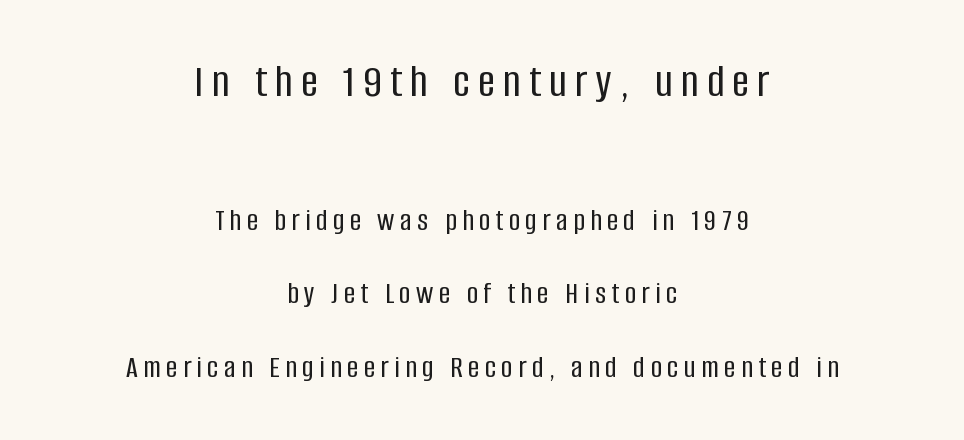
Here the first block reads like a headline and the second like body copy. Ascenders rise straight up at ninety degrees. Is this a fixed-width face? No — the glyphs have proportional, varying widths. Interline gaps are noticeably wide in this sample. The paragraph has two soft edges and a firm central axis.
